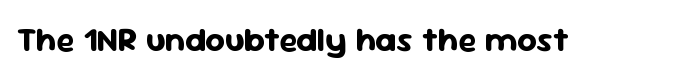
The image shows 34 px bold sans-serif type, upright; set normal letter spacing, not underlined; low stroke contrast and a medium x-height.
